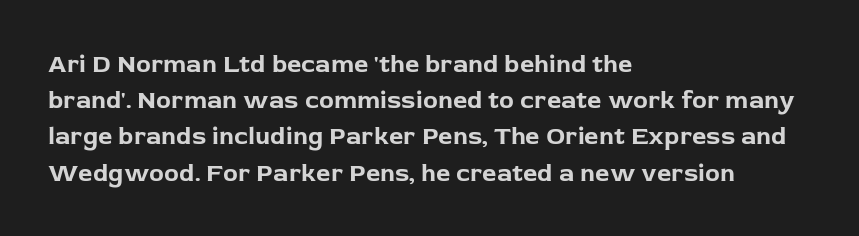
Q: Is the text bold? A: Yes.
Q: Is the text italic (slanted)? A: No, it is upright.
Q: Is the text underlined? A: No.
Q: How is the paragraph aligned? A: Left-aligned.
Q: Is the spacing between letters normal or unusually wide? A: Normal.
Q: Is the spacing between lines tight, normal or loose? A: Normal.
